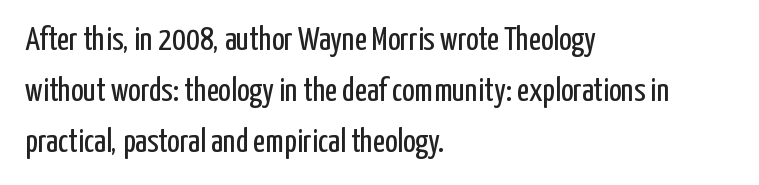
Q: Is the text bold? A: No.
Q: Is the text italic (slanted)? A: No, it is upright.
Q: Is the typeface a serif or a sans-serif typeface? A: Sans-serif.
Q: Is the text underlined? A: No.
Q: How is the paragraph aligned? A: Left-aligned.
Q: Is the spacing between letters normal or unusually wide? A: Normal.
Q: Is the spacing between lines tight, normal or loose? A: Normal.
Q: Width (condensed, normal, or wide)? A: Condensed.
Q: Stroke contrast? A: Low.
Q: x-height? A: Medium.
Q: Monospaced? A: No.
